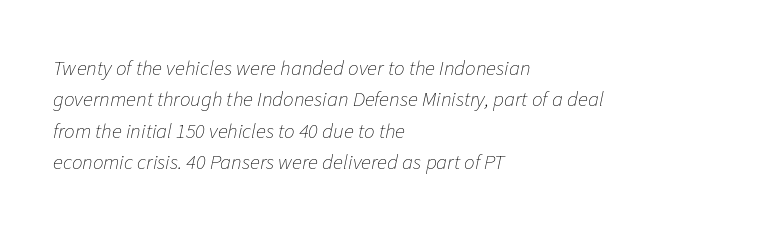
Q: Is the text bold? A: No.
Q: Is the text italic (slanted)? A: Yes, it leans right by about 11 degrees.
Q: Is the text underlined? A: No.
Q: How is the paragraph aligned? A: Left-aligned.
Q: Is the spacing between letters normal or unusually wide? A: Normal.
Q: Is the spacing between lines tight, normal or loose? A: Normal.
